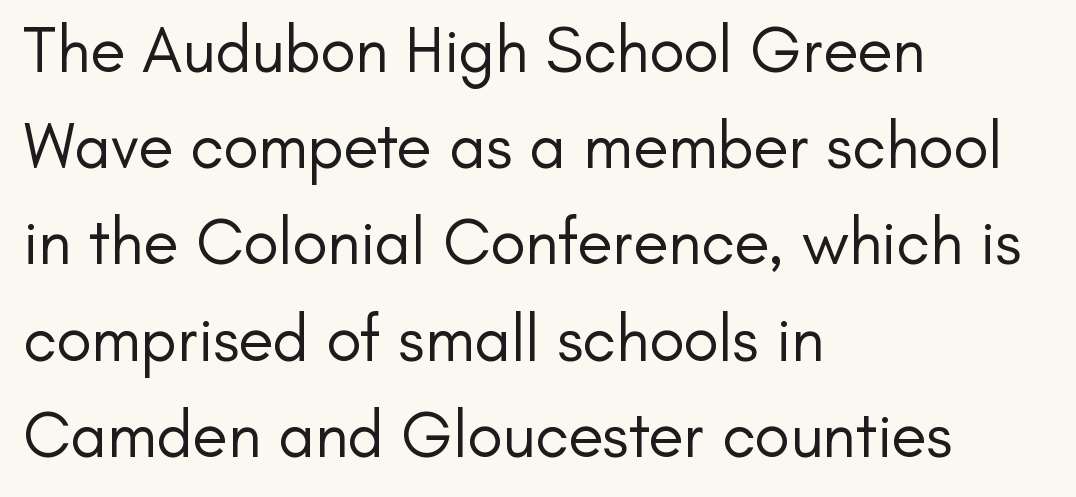
{"serif": "no", "italic": "no", "bold": "no", "weight": "regular", "width": "normal", "stroke_contrast": "low", "x_height": "small", "monospaced": "no", "underline": "no", "align": "left", "line_spacing": "normal", "line_spacing_ratio": 1.48, "letter_spacing": "normal", "letter_spacing_em": 0.0, "glyph_px": 65}
